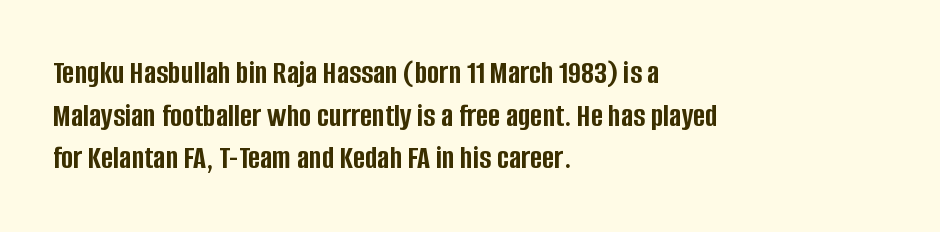
Q: Is the text bold? A: Yes.
Q: Is the text italic (slanted)? A: No, it is upright.
Q: Is the typeface a serif or a sans-serif typeface? A: Sans-serif.
Q: Is the text underlined? A: No.
Q: How is the paragraph aligned? A: Left-aligned.
Q: Is the spacing between letters normal or unusually wide? A: Normal.
Q: Is the spacing between lines tight, normal or loose? A: Normal.
Q: Width (condensed, normal, or wide)? A: Condensed.
Q: Stroke contrast? A: Low.
Q: x-height? A: Large.
Q: Monospaced? A: No.
